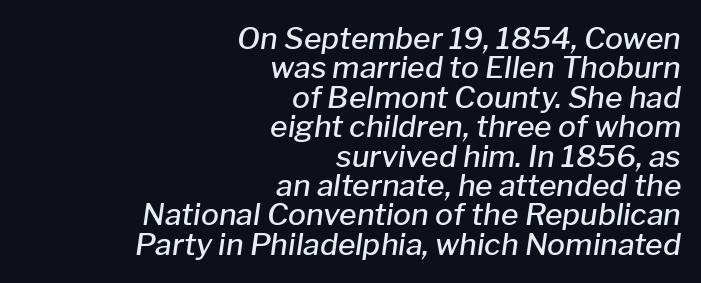
Q: Is the text bold? A: Semi-bold.
Q: Is the text italic (slanted)? A: Yes, it leans right by about 8 degrees.
Q: Is the text underlined? A: No.
Q: How is the paragraph aligned? A: Right-aligned.
Q: Is the spacing between letters normal or unusually wide? A: Normal.
Q: Is the spacing between lines tight, normal or loose? A: Tight.
Q: Width (condensed, normal, or wide)? A: Normal.
Q: Stroke contrast? A: Low.
Q: x-height? A: Medium.
Q: Monospaced? A: No.
